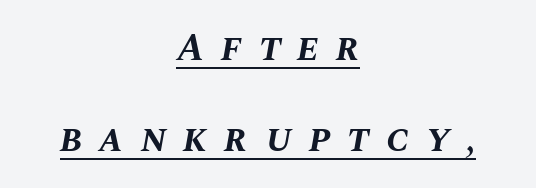
The paragraph has two soft edges and a firm central axis. Short note: letters widely spaced. Horizontal bands of white between lines are thick stripes. Do the characters align in a grid? No, the font is proportional.
